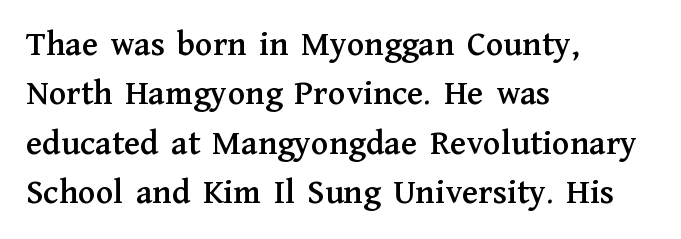
Q: Is the text italic (slanted)? A: No, it is upright.
Q: Is the typeface a serif or a sans-serif typeface? A: Serif.
Q: Is the text underlined? A: No.
Q: How is the paragraph aligned? A: Left-aligned.
Q: Is the spacing between letters normal or unusually wide? A: Normal.
Q: Is the spacing between lines tight, normal or loose? A: Normal.
Q: Width (condensed, normal, or wide)? A: Normal.
Q: Stroke contrast? A: Medium.
Q: x-height? A: Medium.
Q: Monospaced? A: No.
